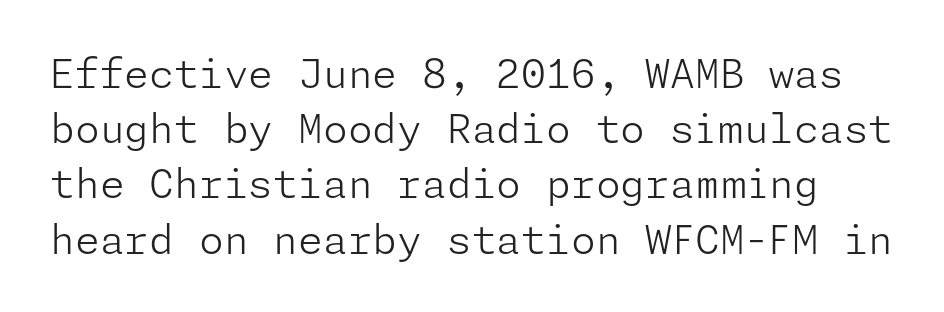
Q: Is the text bold? A: No.
Q: Is the text italic (slanted)? A: No, it is upright.
Q: Is the typeface a serif or a sans-serif typeface? A: Sans-serif.
Q: Is the text underlined? A: No.
Q: Is the spacing between letters normal or unusually wide? A: Normal.
Q: Is the spacing between lines tight, normal or loose? A: Normal.
Q: Width (condensed, normal, or wide)? A: Normal.
Q: Stroke contrast? A: Low.
Q: x-height? A: Medium.
